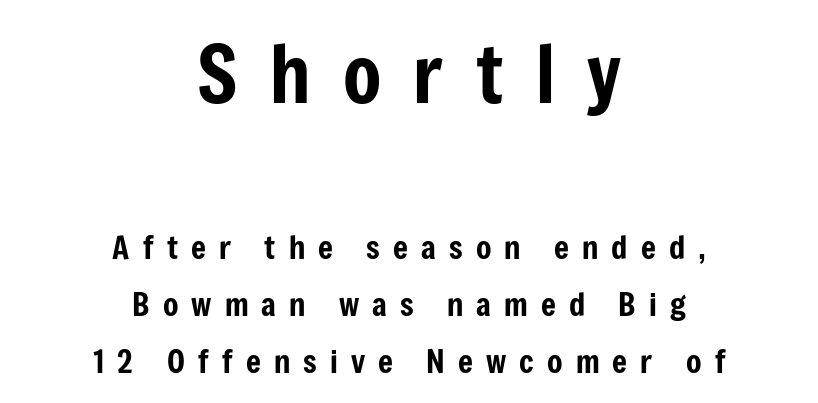
Q: Is the text italic (slanted)? A: No, it is upright.
Q: Is the typeface a serif or a sans-serif typeface? A: Sans-serif.
Q: Is the text underlined? A: No.
Q: How is the paragraph aligned? A: Centered.
Q: Is the spacing between letters normal or unusually wide? A: Unusually wide.
Q: Which block of text is set in a larger size, the first (top) or the second (bottom)? A: The first (top) one.
Q: Width (condensed, normal, or wide)? A: Condensed.
Q: Stroke contrast? A: Low.
Q: x-height? A: Medium.
Q: Monospaced? A: No.
